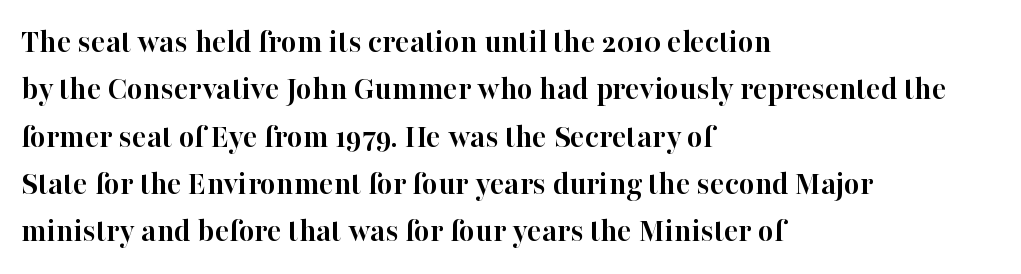
{"serif": "yes", "italic": "no", "bold": "yes", "weight": "semibold", "width": "normal", "stroke_contrast": "high", "x_height": "medium", "monospaced": "no", "underline": "no", "align": "left", "line_spacing": "normal", "line_spacing_ratio": 1.39, "letter_spacing": "normal", "letter_spacing_em": 0.0, "glyph_px": 34}
